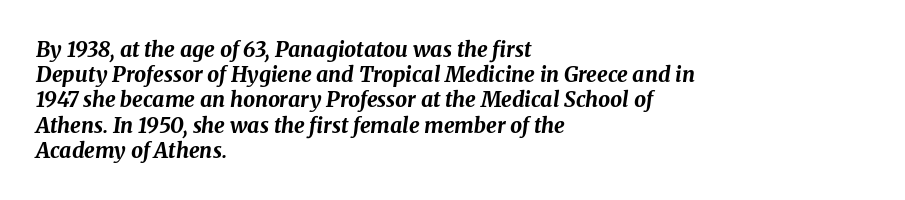
Q: Is the text bold? A: Yes.
Q: Is the text italic (slanted)? A: Yes, it leans right by about 8 degrees.
Q: Is the text underlined? A: No.
Q: How is the paragraph aligned? A: Left-aligned.
Q: Is the spacing between letters normal or unusually wide? A: Normal.
